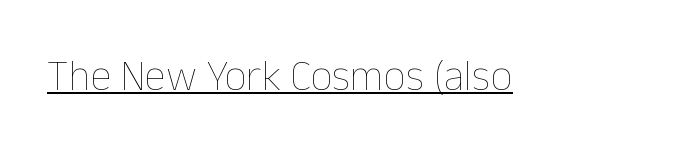
{"italic": "no", "bold": "no", "weight": "thin", "width": "normal", "stroke_contrast": "low", "x_height": "medium", "monospaced": "no", "underline": "yes", "letter_spacing": "normal", "letter_spacing_em": 0.0, "glyph_px": 43}
